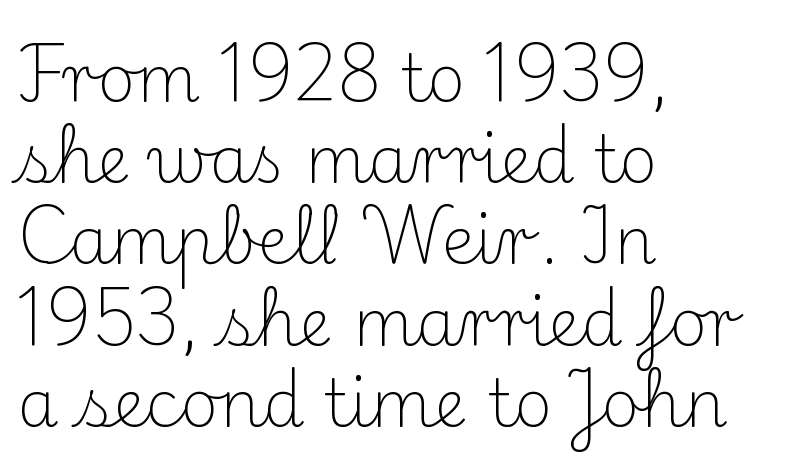
{"serif": "yes", "italic": "no", "bold": "no", "weight": "light", "width": "normal", "stroke_contrast": "medium", "x_height": "small", "monospaced": "no", "underline": "no", "align": "left", "line_spacing": "normal", "line_spacing_ratio": 1.25, "letter_spacing": "normal", "letter_spacing_em": 0.0, "glyph_px": 65}
